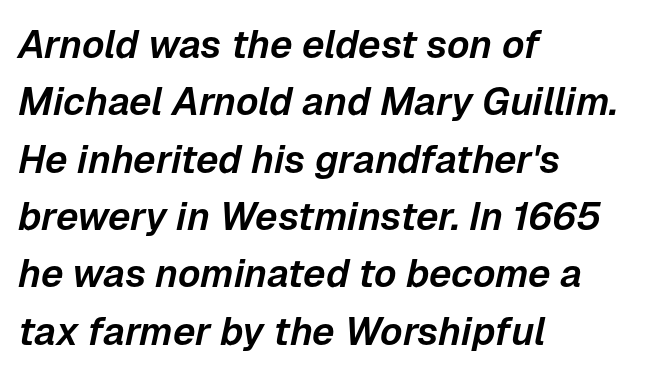
Notice how the passage keeps a crisp vertical edge on the left only. Type without underlining. Does the leading feel generous? No, just average. The rendering keeps characters at their native spacing. The rendering uses natural spacing where letterforms have individual widths.
